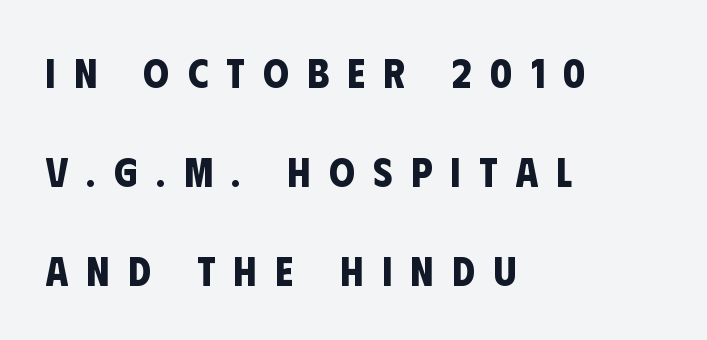
The image shows 41 px bold, condensed sans-serif type; set left-aligned, loose line spacing (2.41x), unusually wide letter spacing (+0.45 em), not underlined; low stroke contrast and a large x-height.
